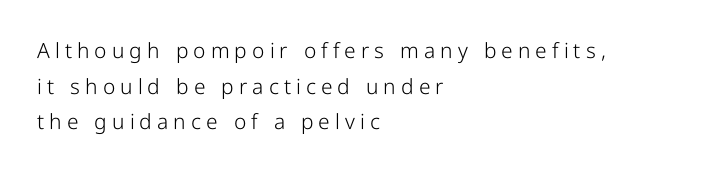
Q: Is the text bold? A: No.
Q: Is the text italic (slanted)? A: No, it is upright.
Q: Is the text underlined? A: No.
Q: How is the paragraph aligned? A: Left-aligned.
Q: Is the spacing between letters normal or unusually wide? A: Unusually wide.
Q: Is the spacing between lines tight, normal or loose? A: Normal.
